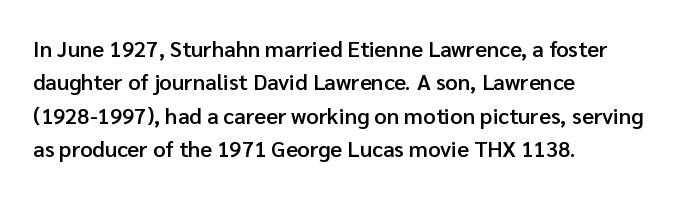
The image shows 22 px text type, upright; set left-aligned, normal line spacing (1.52x), normal letter spacing, not underlined.
